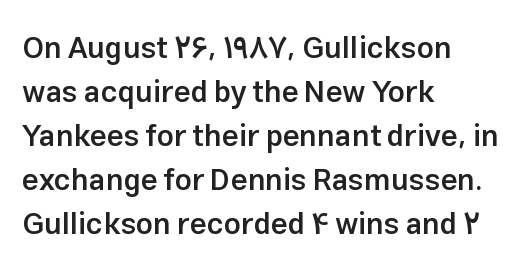
The image shows 30 px semibold sans-serif type, upright; set left-aligned, normal line spacing (1.47x), normal letter spacing, not underlined; low stroke contrast and a medium x-height.
